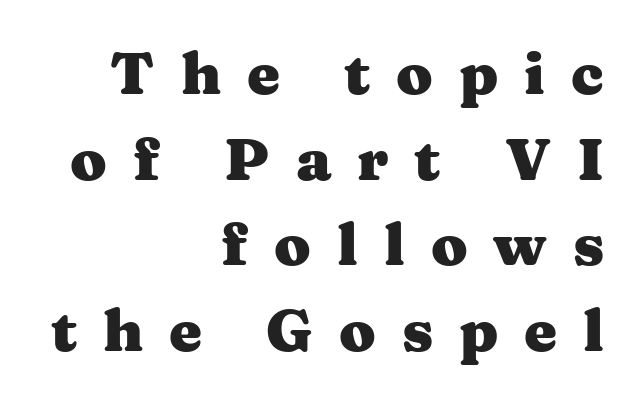
Q: Is the text bold? A: Yes.
Q: Is the text italic (slanted)? A: No, it is upright.
Q: Is the typeface a serif or a sans-serif typeface? A: Serif.
Q: Is the text underlined? A: No.
Q: How is the paragraph aligned? A: Right-aligned.
Q: Is the spacing between letters normal or unusually wide? A: Unusually wide.
Q: Is the spacing between lines tight, normal or loose? A: Normal.
Q: Width (condensed, normal, or wide)? A: Wide.
Q: Stroke contrast? A: Medium.
Q: x-height? A: Medium.
Q: Monospaced? A: No.
